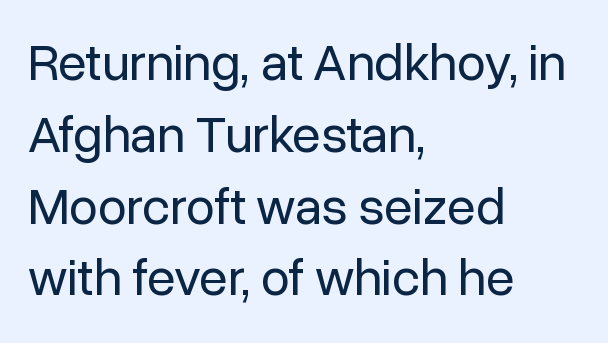
Q: Is the text bold? A: No.
Q: Is the text italic (slanted)? A: No, it is upright.
Q: Is the typeface a serif or a sans-serif typeface? A: Sans-serif.
Q: Is the text underlined? A: No.
Q: How is the paragraph aligned? A: Left-aligned.
Q: Is the spacing between letters normal or unusually wide? A: Normal.
Q: Is the spacing between lines tight, normal or loose? A: Normal.
Q: Width (condensed, normal, or wide)? A: Normal.
Q: Stroke contrast? A: Low.
Q: x-height? A: Medium.
Q: Monospaced? A: No.
